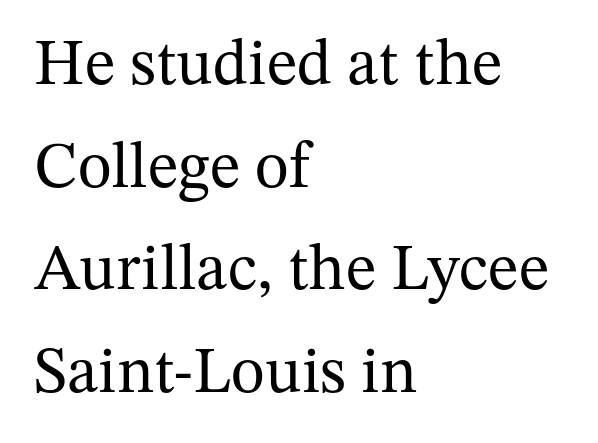
The passage shown is typeset with a serif family. Between one letter and the next there's only the usual sliver of space. If you drew a line through each stem, it would be perfectly vertical. The lines are quadded left. The passage shown is not bold in any degree. How would I describe the line gaps? Plain and ordinary.
